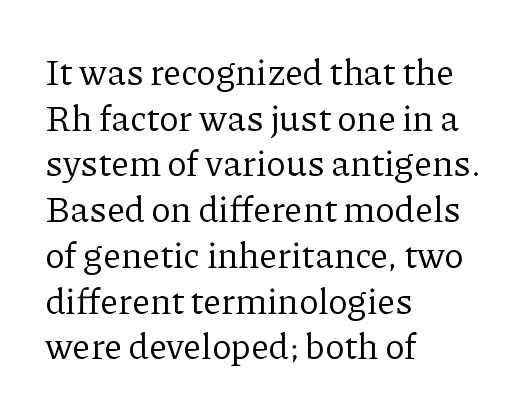
A typesetter would call this proportional, since set widths differ per character. These lines were composed using upright roman letters. This rendering employs a face with finishing strokes, i.e., a serif. Heaviness? Minimal to ordinary, like unemphasized prose.
